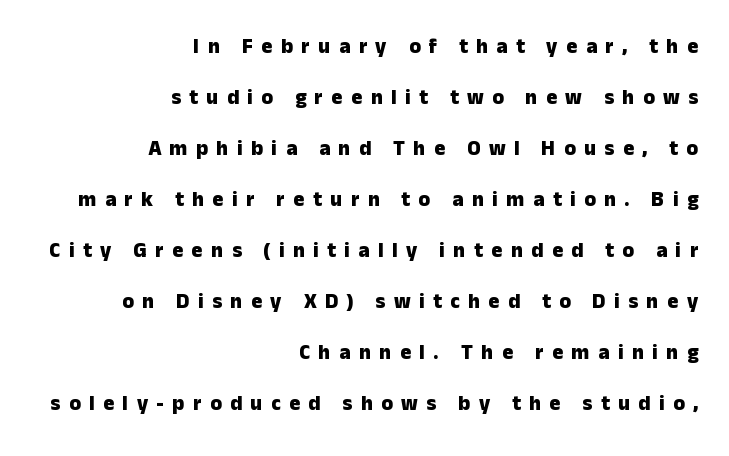
The image shows 21 px bold type, upright; set right-aligned, loose line spacing (2.43x), unusually wide letter spacing (+0.4 em), not underlined.
